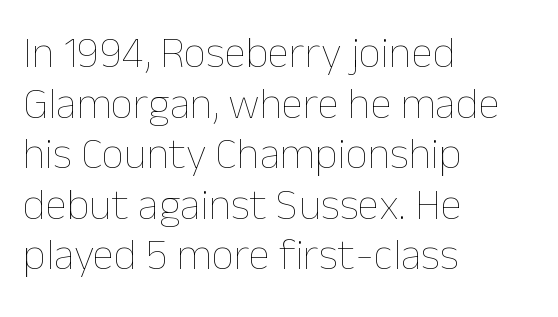
{"italic": "no", "bold": "no", "weight": "thin", "width": "normal", "stroke_contrast": "low", "x_height": "medium", "monospaced": "no", "underline": "no", "align": "left", "line_spacing": "tight", "line_spacing_ratio": 1.15, "letter_spacing": "normal", "letter_spacing_em": 0.0, "glyph_px": 44}
